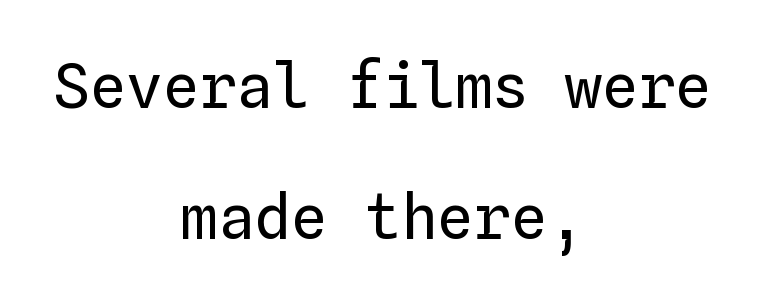
{"italic": "no", "bold": "no", "weight": "regular", "width": "normal", "stroke_contrast": "low", "x_height": "medium", "monospaced": "yes", "underline": "no", "align": "center", "line_spacing": "loose", "line_spacing_ratio": 2.14, "letter_spacing": "normal", "letter_spacing_em": 0.0, "glyph_px": 61}
